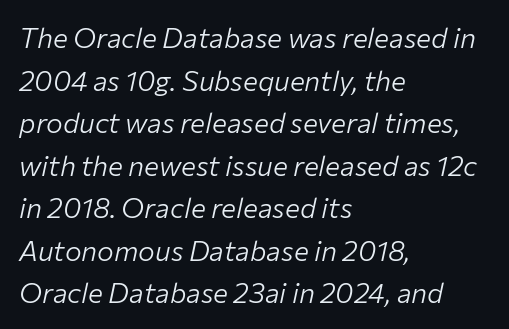
{"italic": "yes", "lean": "right", "slant_degrees": 12, "bold": "no", "weight": "light", "width": "normal", "stroke_contrast": "low", "x_height": "medium", "monospaced": "no", "underline": "no", "align": "left", "line_spacing": "normal", "line_spacing_ratio": 1.52, "letter_spacing": "normal", "letter_spacing_em": 0.0, "glyph_px": 28}
